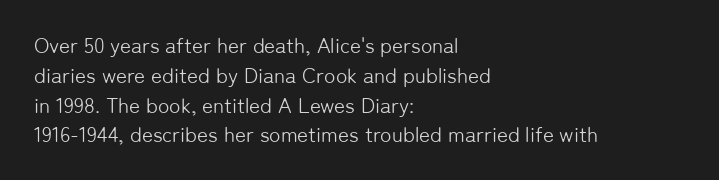
Q: Is the text bold? A: No.
Q: Is the text italic (slanted)? A: No, it is upright.
Q: Is the text underlined? A: No.
Q: How is the paragraph aligned? A: Left-aligned.
Q: Is the spacing between letters normal or unusually wide? A: Normal.
Q: Is the spacing between lines tight, normal or loose? A: Normal.
